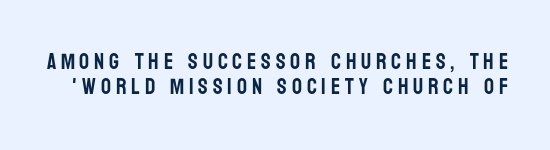
{"italic": "no", "underline": "no", "line_spacing": "tight", "line_spacing_ratio": 1.15, "letter_spacing": "wide", "letter_spacing_em": 0.22, "glyph_px": 22}
